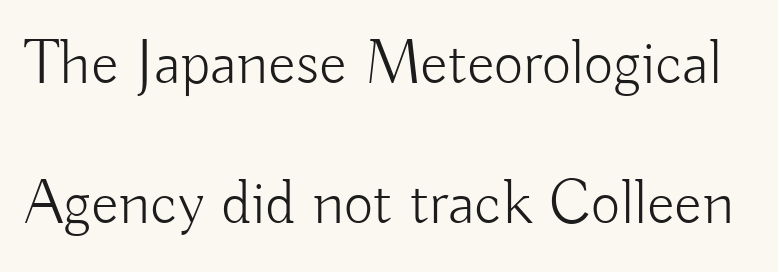
Any mark beneath the type? The region is blank. This sample uses plain, unmodified letter spacing. Check where the strokes stop: nothing finishes them off — pure sans. Successive baselines arrive slowly, with a big drop between each. The typeface has the unassuming heft of standard copy or less.
